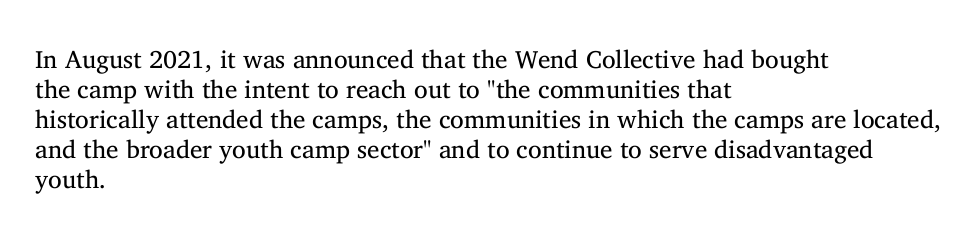
Stem width sits at or under what a default text font uses. Rendered with straight, roman letterforms. In CSS terms this would be text-align: left. Is the letter spacing exaggerated? No — it looks like the ordinary default.
